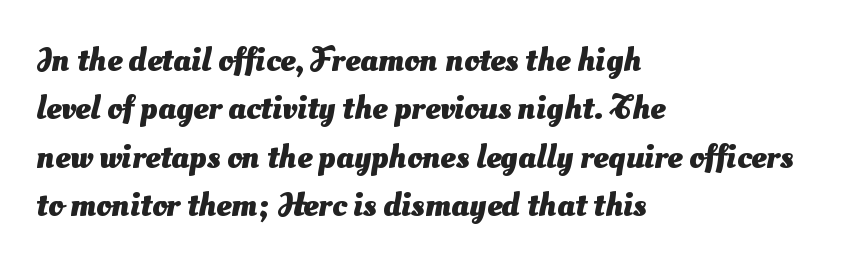
Q: Is the text bold? A: Yes.
Q: Is the typeface a serif or a sans-serif typeface? A: Sans-serif.
Q: Is the text underlined? A: No.
Q: How is the paragraph aligned? A: Left-aligned.
Q: Is the spacing between letters normal or unusually wide? A: Normal.
Q: Is the spacing between lines tight, normal or loose? A: Normal.
Q: Width (condensed, normal, or wide)? A: Normal.
Q: Stroke contrast? A: Medium.
Q: x-height? A: Small.
Q: Monospaced? A: No.
